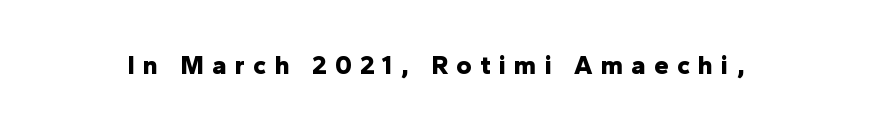
The specimen omits any rule beneath the text block's lines. The font's upright variant was chosen for this text. The tracking jumps out immediately: characters are airy and widely separated. The passage shown is emphatically bold.
